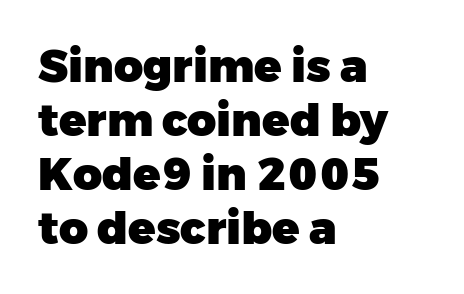
This sample uses plain, unmodified letter spacing. Serif or sans? Sans — the stroke terminals are bare. Character widths vary here, with narrow letters taking less room than wide ones. Italic: no, the glyphs are upright roman. Check the space under the baseline: it is left empty.
